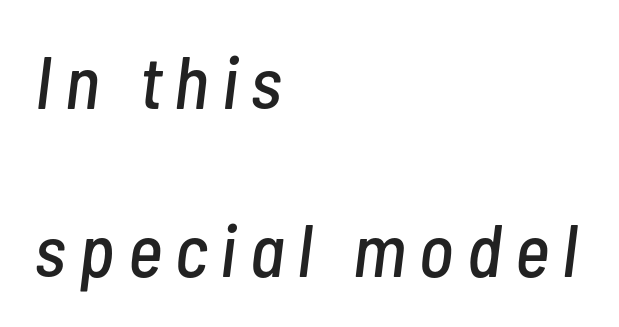
Q: Is the text italic (slanted)? A: Yes, it leans right by about 7 degrees.
Q: Is the text underlined? A: No.
Q: How is the paragraph aligned? A: Left-aligned.
Q: Is the spacing between lines tight, normal or loose? A: Loose.
Q: Width (condensed, normal, or wide)? A: Condensed.
Q: Stroke contrast? A: Low.
Q: x-height? A: Medium.
Q: Monospaced? A: No.
